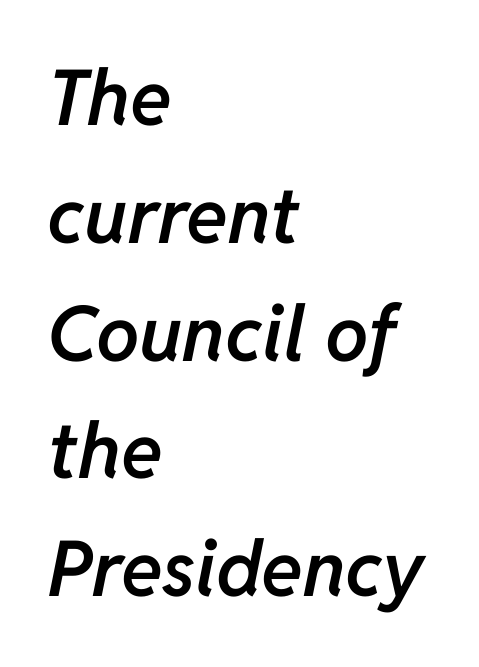
The image shows 77 px semibold type, italic (leaning right); set left-aligned, normal line spacing (1.53x), normal letter spacing, not underlined; low stroke contrast and a medium x-height.
